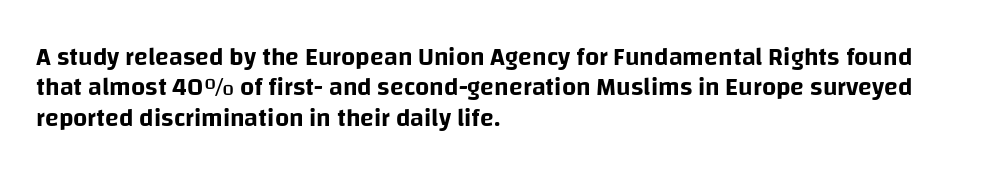
The typography opts for an upright posture over an oblique one. The letterforms sit shoulder to shoulder at normal distance. Compared with a centered layout, this one pins lines to the left instead. Descenders are the only things crossing below the line.
